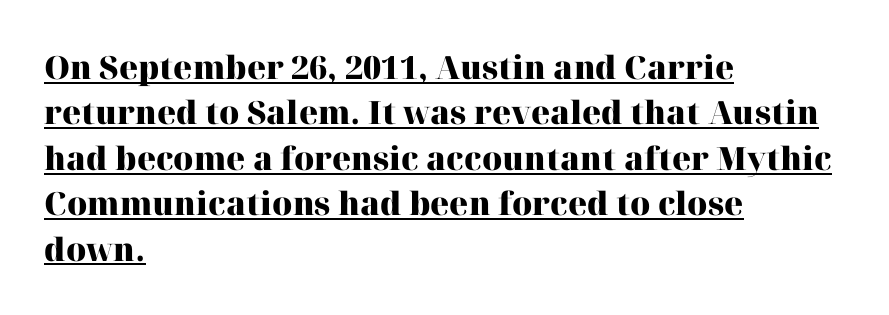
Between one letter and the next there's only the usual sliver of space. The axis of the letterforms is exactly vertical. The designer went with a serif here, giving each stem small feet. These lines are rendered in a variable-pitch font.
